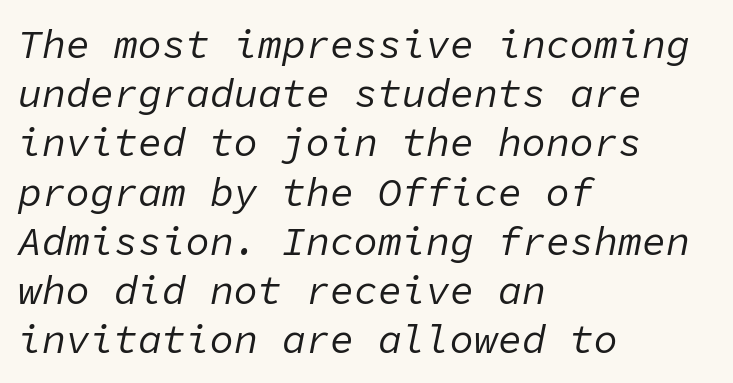
Q: Is the text bold? A: No.
Q: Is the text italic (slanted)? A: Yes, it leans right by about 11 degrees.
Q: Is the text underlined? A: No.
Q: How is the paragraph aligned? A: Left-aligned.
Q: Is the spacing between letters normal or unusually wide? A: Normal.
Q: Width (condensed, normal, or wide)? A: Normal.
Q: Stroke contrast? A: Low.
Q: x-height? A: Medium.
Q: Monospaced? A: Yes.
